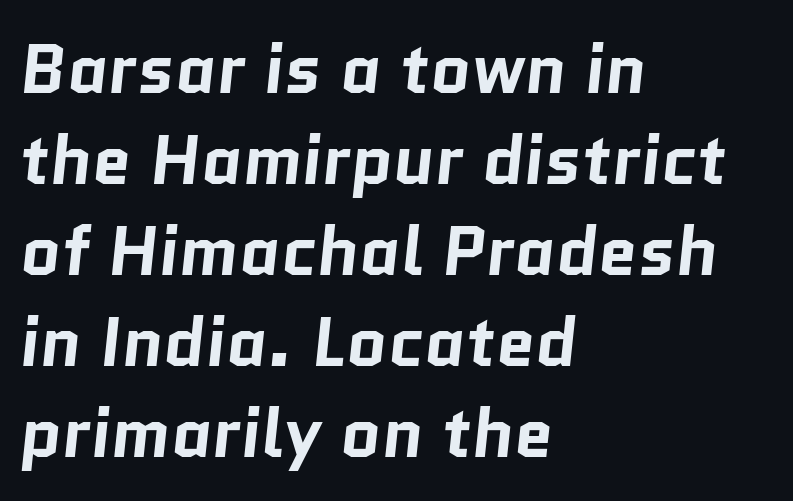
Q: Is the text bold? A: Yes.
Q: Is the typeface a serif or a sans-serif typeface? A: Sans-serif.
Q: Is the text underlined? A: No.
Q: How is the paragraph aligned? A: Left-aligned.
Q: Is the spacing between letters normal or unusually wide? A: Normal.
Q: Is the spacing between lines tight, normal or loose? A: Normal.
Q: Width (condensed, normal, or wide)? A: Normal.
Q: Stroke contrast? A: Low.
Q: x-height? A: Medium.
Q: Monospaced? A: No.
